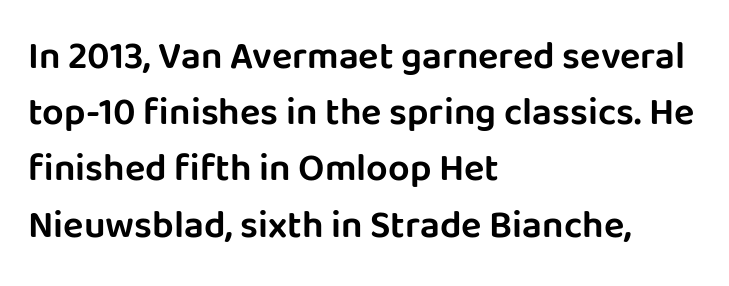
The image shows 38 px sans-serif type, upright; set left-aligned, normal line spacing (1.48x), normal letter spacing, not underlined; low stroke contrast and a large x-height.
